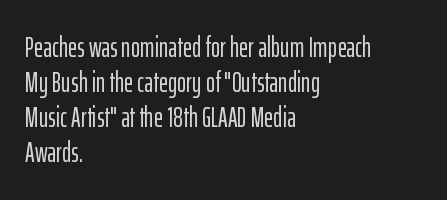
{"serif": "no", "italic": "no", "width": "condensed", "stroke_contrast": "low", "x_height": "medium", "monospaced": "no", "underline": "no", "align": "left", "line_spacing": "normal", "line_spacing_ratio": 1.25, "letter_spacing": "normal", "letter_spacing_em": 0.0, "glyph_px": 28}
